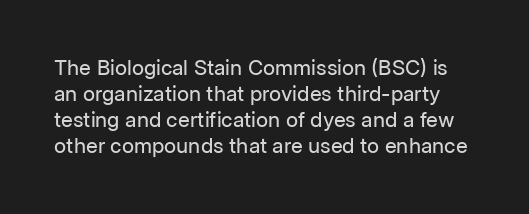
The image shows 21 px text type, upright; set line spacing 1.24x, normal letter spacing, not underlined.
